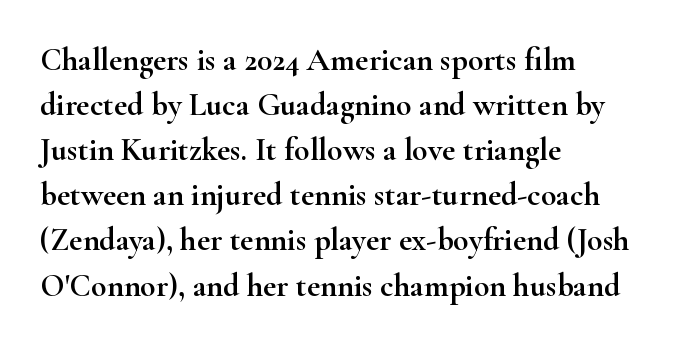
{"serif": "yes", "italic": "no", "width": "wide", "stroke_contrast": "high", "x_height": "small", "monospaced": "no", "underline": "no", "align": "left", "line_spacing": "normal", "line_spacing_ratio": 1.41, "letter_spacing": "normal", "letter_spacing_em": 0.0, "glyph_px": 32}
